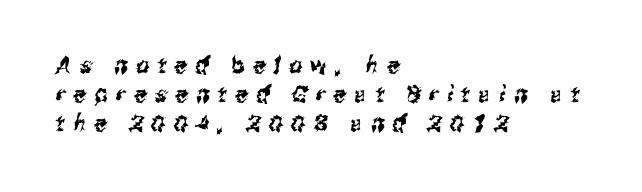
Q: Is the text underlined? A: No.
Q: How is the paragraph aligned? A: Left-aligned.
Q: Is the spacing between letters normal or unusually wide? A: Unusually wide.
Q: Is the spacing between lines tight, normal or loose? A: Normal.
